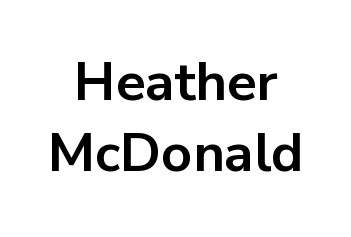
Evenly set lines give the paragraph a standard silhouette. How are the letters spaced? Ordinarily, with no added tracking. The area under the type is left untouched. Notice how the stems are strictly vertical — no italics here. Does the weight exceed regular? Yes, all the way to bold.
